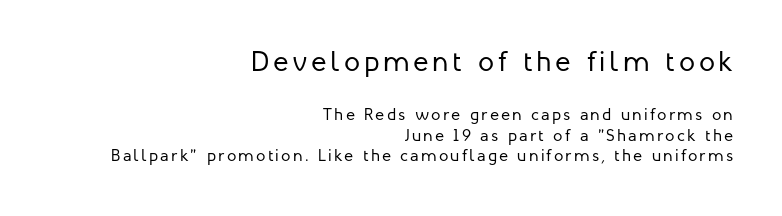
Q: Is the text bold? A: No.
Q: Is the text italic (slanted)? A: No, it is upright.
Q: Is the typeface a serif or a sans-serif typeface? A: Sans-serif.
Q: Is the text underlined? A: No.
Q: How is the paragraph aligned? A: Right-aligned.
Q: Which block of text is set in a larger size, the first (top) or the second (bottom)? A: The first (top) one.
Q: Width (condensed, normal, or wide)? A: Normal.
Q: Stroke contrast? A: Low.
Q: x-height? A: Medium.
Q: Monospaced? A: No.
